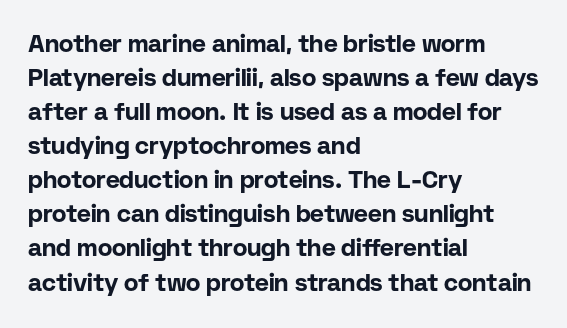
The image shows 24 px bold type, upright; set left-aligned, normal line spacing (1.42x), normal letter spacing, not underlined.
